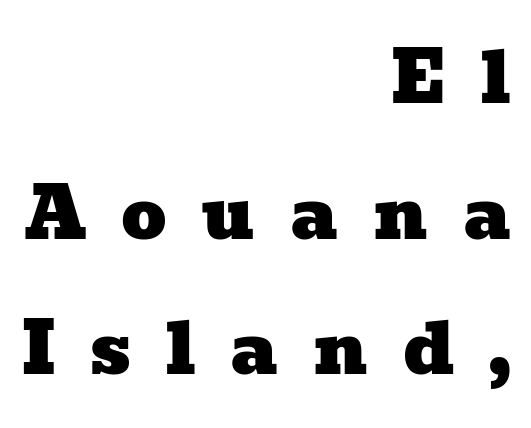
The image shows 71 px wide serif type; set right-aligned, loose line spacing (1.91x), unusually wide letter spacing (+0.49 em), not underlined; low stroke contrast and a medium x-height.
